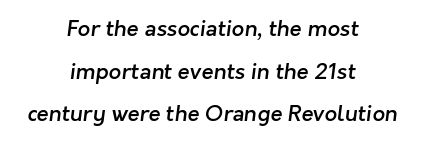
{"bold": "semi", "underline": "no", "align": "center", "line_spacing": "loose", "line_spacing_ratio": 1.94, "letter_spacing": "normal", "letter_spacing_em": 0.0, "glyph_px": 22}
